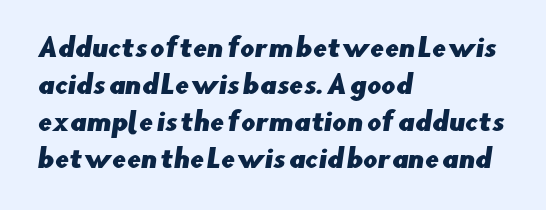
The image shows 25 px text type; set left-aligned, normal line spacing (1.48x), normal letter spacing, not underlined.
